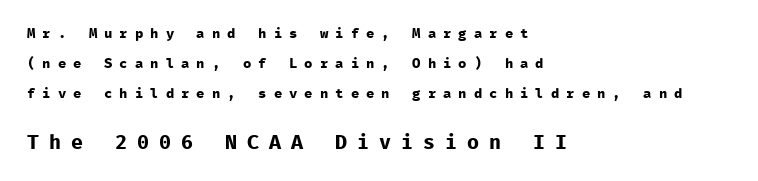
The image shows 20 px bold type, upright; set left-aligned, loose line spacing (2.14x), unusually wide letter spacing (+0.5 em), not underlined; the second (bottom) block is 1.43x larger.
